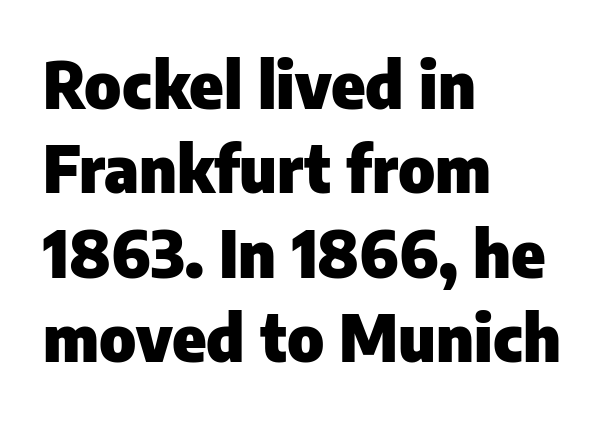
Q: Is the text bold? A: Yes.
Q: Is the text italic (slanted)? A: No, it is upright.
Q: Is the typeface a serif or a sans-serif typeface? A: Sans-serif.
Q: Is the text underlined? A: No.
Q: How is the paragraph aligned? A: Left-aligned.
Q: Is the spacing between letters normal or unusually wide? A: Normal.
Q: Is the spacing between lines tight, normal or loose? A: Normal.
Q: Width (condensed, normal, or wide)? A: Normal.
Q: Stroke contrast? A: Low.
Q: x-height? A: Medium.
Q: Monospaced? A: No.
